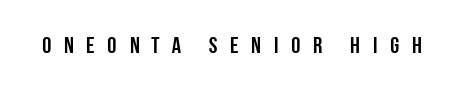
{"italic": "no", "bold": "yes", "underline": "no", "letter_spacing": "wide", "letter_spacing_em": 0.47, "glyph_px": 23}
